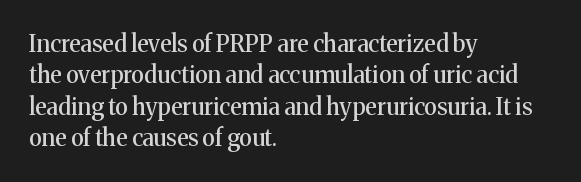
The image shows 23 px text type, upright; set left-aligned, normal line spacing (1.36x), normal letter spacing, not underlined.
